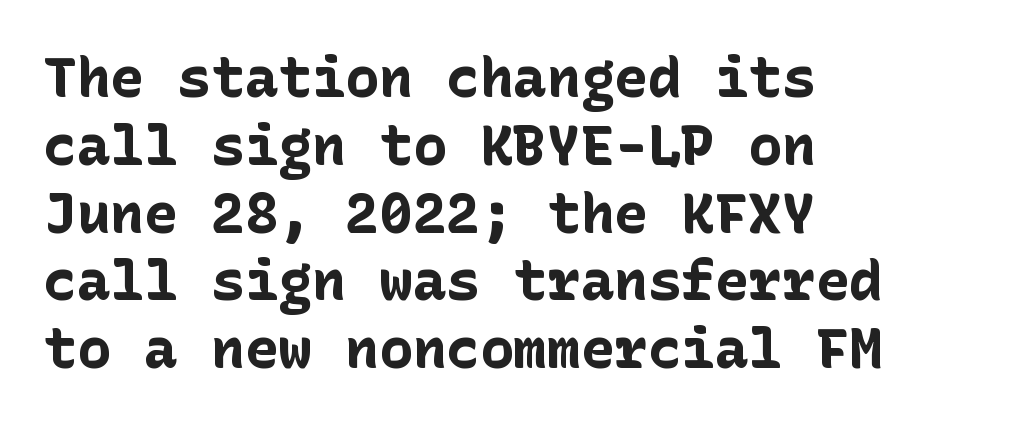
The image shows 56 px bold sans-serif type, upright; set left-aligned, line spacing 1.21x, normal letter spacing, not underlined; low stroke contrast and a medium x-height.
